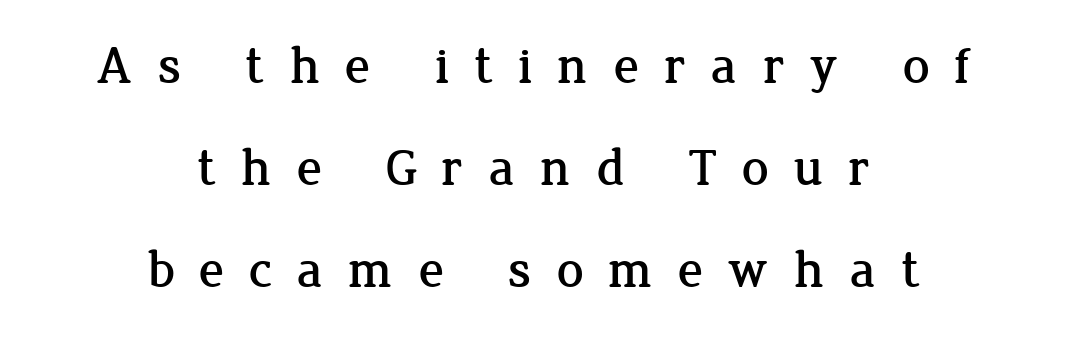
The image shows 53 px serif type, upright; set centered, loose line spacing (1.92x), unusually wide letter spacing (+0.46 em), not underlined; low stroke contrast and a medium x-height.
